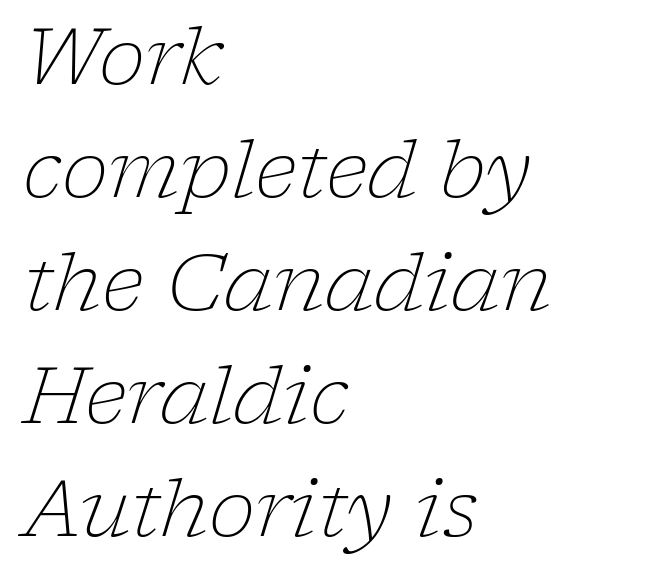
It's the slanting kind of type. Baseline-to-baseline distance is the conventional proportion of letter height. Each line starts at the same left margin while the right side varies. The letters advance in unequal steps, a hallmark of proportional type. Inter-character spacing is left at the font's built-in metrics.
